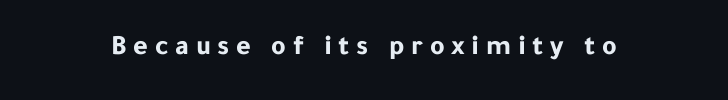
The image shows 28 px bold sans-serif type, upright; set unusually wide letter spacing (+0.24 em), not underlined; low stroke contrast and a medium x-height.
